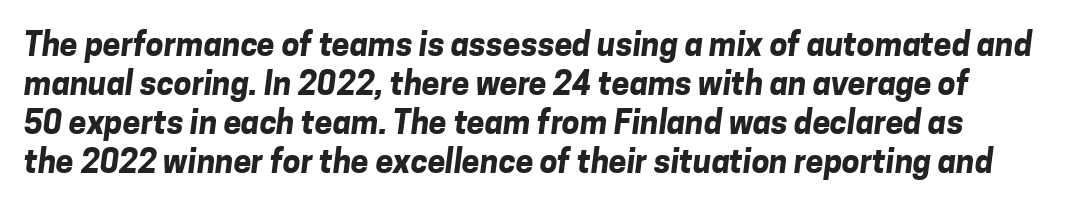
Proportional: the letters do not fall into vertical columns. Grotesque or geometric, the face here clearly has no serifs. The strokes are fattened all the way to bold. The zone under the glyphs is completely vacant. Glyph-to-glyph distance matches everyday printed text.
